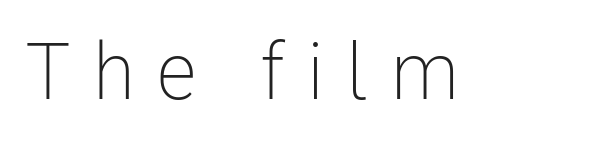
Q: Is the text bold? A: No.
Q: Is the text italic (slanted)? A: No, it is upright.
Q: Is the typeface a serif or a sans-serif typeface? A: Sans-serif.
Q: Is the text underlined? A: No.
Q: Is the spacing between letters normal or unusually wide? A: Unusually wide.
Q: Width (condensed, normal, or wide)? A: Condensed.
Q: Stroke contrast? A: Low.
Q: x-height? A: Medium.
Q: Monospaced? A: No.
